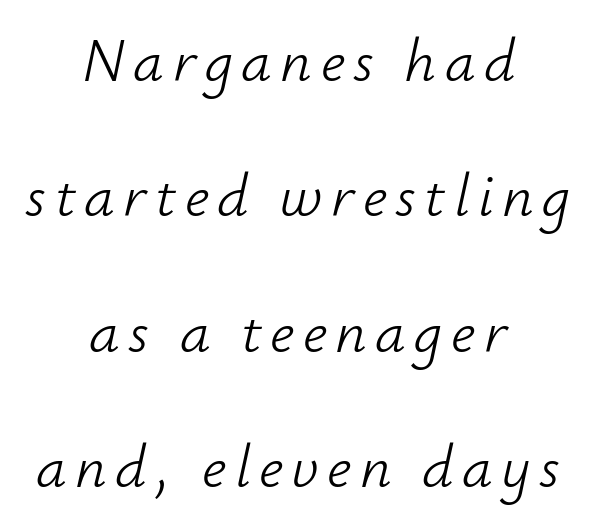
Q: Is the text bold? A: No.
Q: Is the text italic (slanted)? A: Yes, it leans right by about 12 degrees.
Q: Is the text underlined? A: No.
Q: How is the paragraph aligned? A: Centered.
Q: Is the spacing between lines tight, normal or loose? A: Loose.
Q: Width (condensed, normal, or wide)? A: Normal.
Q: Stroke contrast? A: Low.
Q: x-height? A: Small.
Q: Monospaced? A: No.
